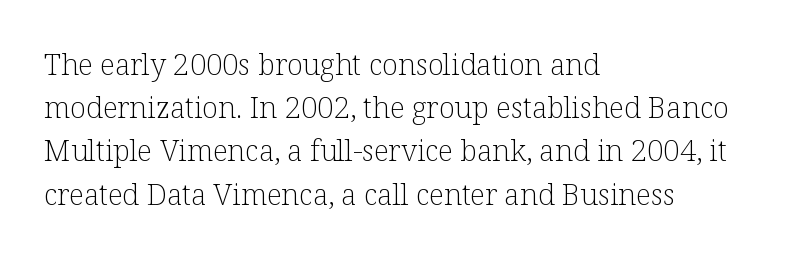
The image shows 29 px light serif type, upright; set left-aligned, normal line spacing (1.49x), normal letter spacing, not underlined; low stroke contrast and a medium x-height.
